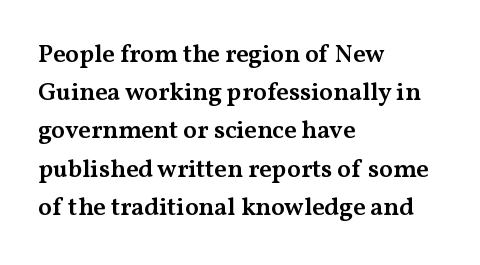
{"italic": "no", "bold": "semi", "underline": "no", "align": "left", "line_spacing": "normal", "line_spacing_ratio": 1.53, "letter_spacing": "normal", "letter_spacing_em": 0.0, "glyph_px": 25}
